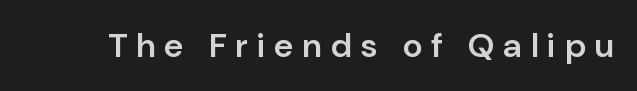
{"serif": "no", "italic": "no", "bold": "semi", "weight": "semibold", "width": "normal", "stroke_contrast": "low", "x_height": "medium", "monospaced": "no", "underline": "no", "letter_spacing": "wide", "letter_spacing_em": 0.27, "glyph_px": 34}
